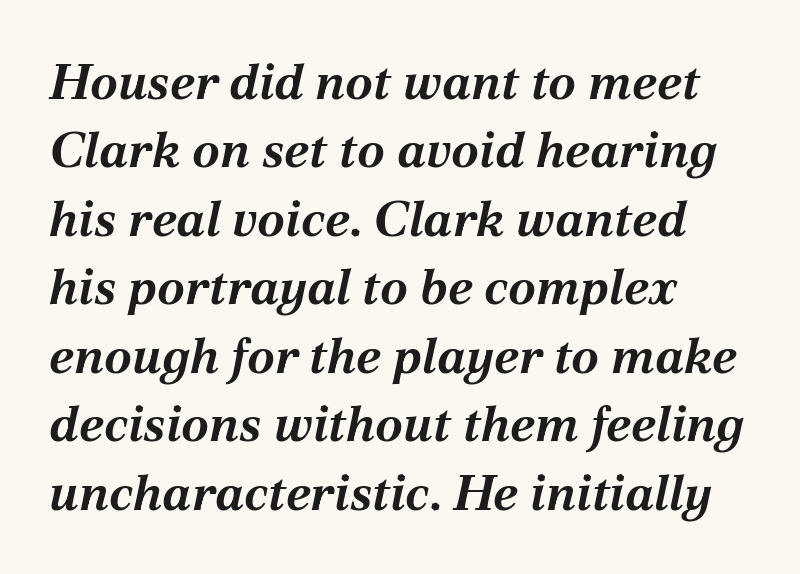
Q: Is the text bold? A: Yes.
Q: Is the text italic (slanted)? A: Yes, it leans right by about 12 degrees.
Q: Is the text underlined? A: No.
Q: How is the paragraph aligned? A: Left-aligned.
Q: Is the spacing between letters normal or unusually wide? A: Normal.
Q: Is the spacing between lines tight, normal or loose? A: Normal.
Q: Width (condensed, normal, or wide)? A: Normal.
Q: Stroke contrast? A: Medium.
Q: x-height? A: Medium.
Q: Monospaced? A: No.
